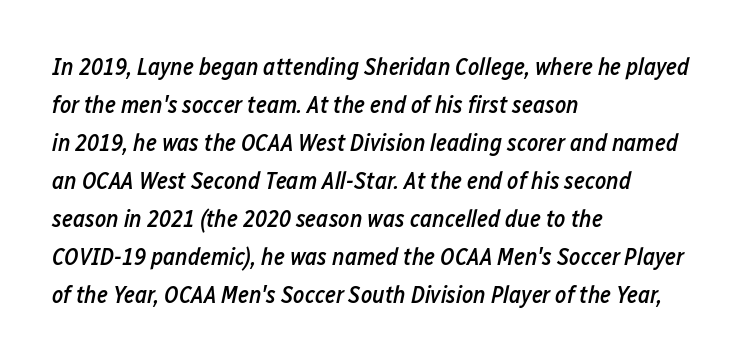
The image shows 24 px text type, italic (leaning right); set left-aligned, normal line spacing (1.58x), normal letter spacing, not underlined.
